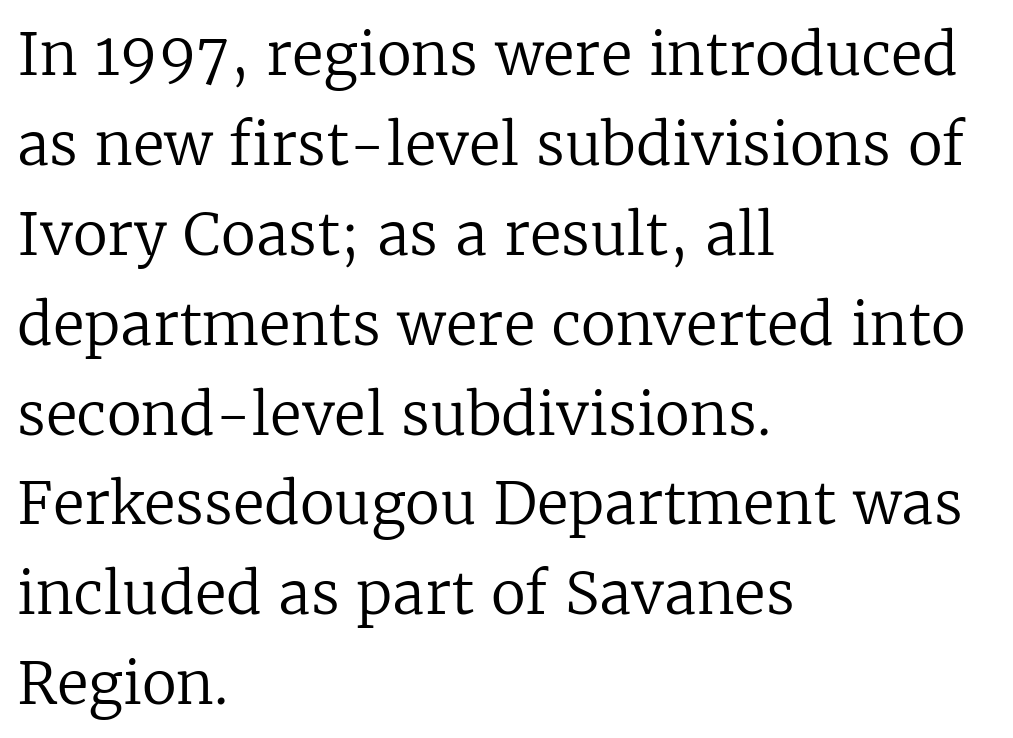
{"serif": "yes", "italic": "no", "bold": "no", "weight": "regular", "width": "normal", "stroke_contrast": "low", "x_height": "medium", "monospaced": "no", "underline": "no", "align": "left", "line_spacing": "normal", "line_spacing_ratio": 1.55, "letter_spacing": "normal", "letter_spacing_em": 0.0, "glyph_px": 58}
